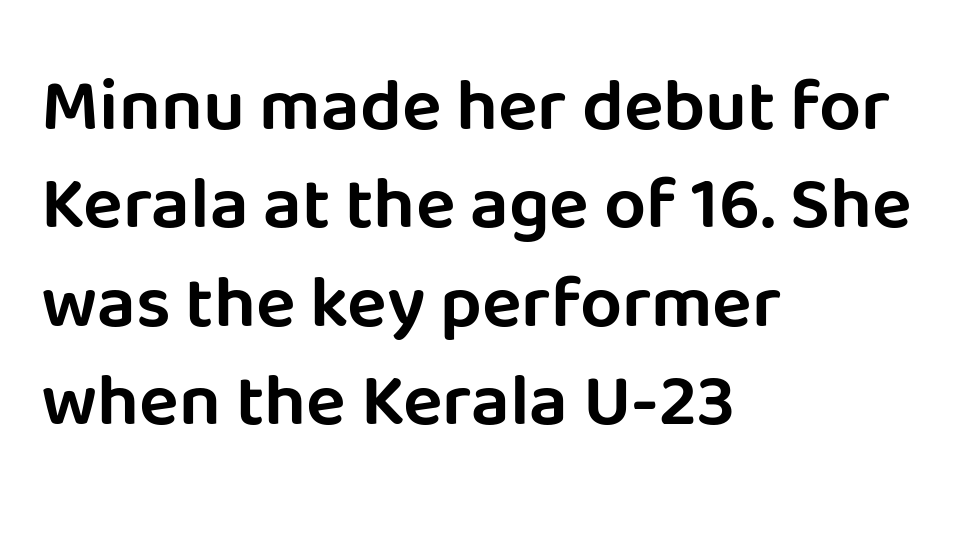
The space beneath each line is pristine and unruled. A roman cut, with each character standing at attention. Spacing verdict: proportional, widths tailored to each character. The letters sit at their default tracking, neither squeezed nor spread.
